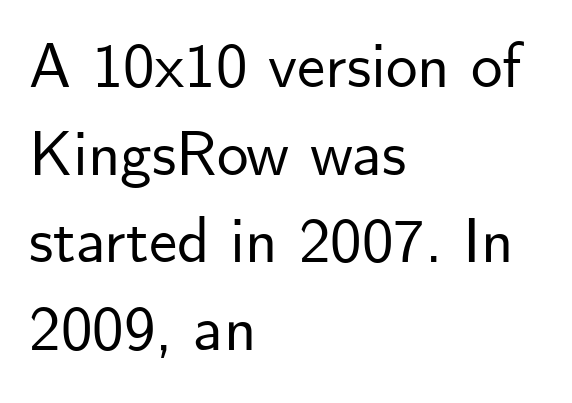
The string is rendered with underlining switched off. The characters display no serif detailing; their extremities are plain. This rendering uses left alignment, leaving the right contour irregular. Note the varied advance widths — an 'i' is clearly narrower than an 'm'. Default kerning and tracking; the words read as compact shapes. It's the straight-up-and-down kind of type.
